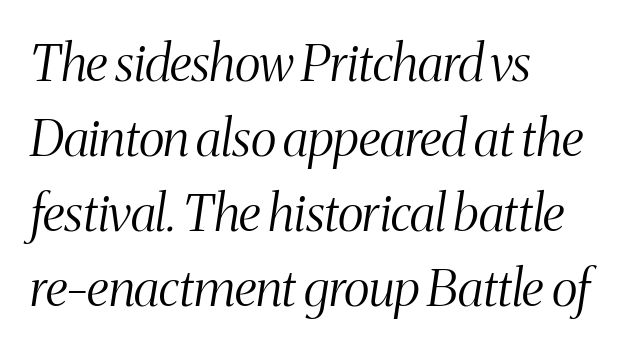
Q: Is the text bold? A: No.
Q: Is the text italic (slanted)? A: Yes, it leans right by about 8 degrees.
Q: Is the typeface a serif or a sans-serif typeface? A: Serif.
Q: Is the text underlined? A: No.
Q: How is the paragraph aligned? A: Left-aligned.
Q: Is the spacing between letters normal or unusually wide? A: Normal.
Q: Is the spacing between lines tight, normal or loose? A: Normal.
Q: Width (condensed, normal, or wide)? A: Condensed.
Q: Stroke contrast? A: Medium.
Q: x-height? A: Medium.
Q: Monospaced? A: No.
